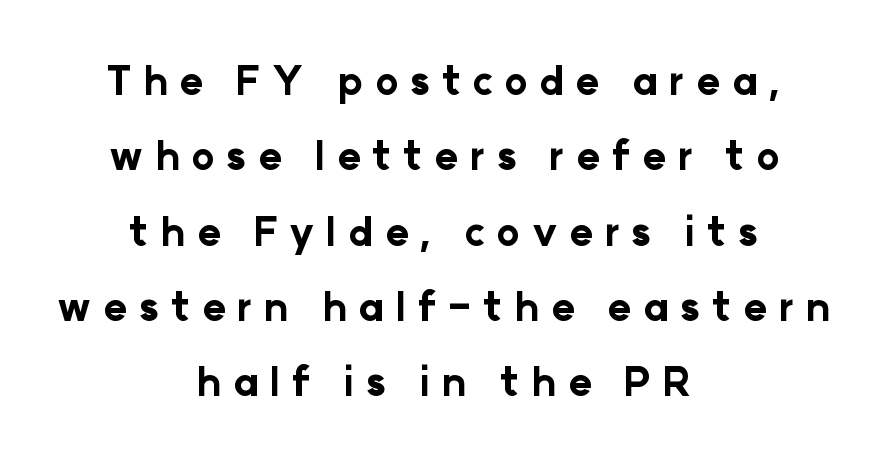
The image shows 39 px bold sans-serif type, upright; set centered, loose line spacing (1.93x), unusually wide letter spacing (+0.3 em), not underlined; low stroke contrast and a medium x-height.
